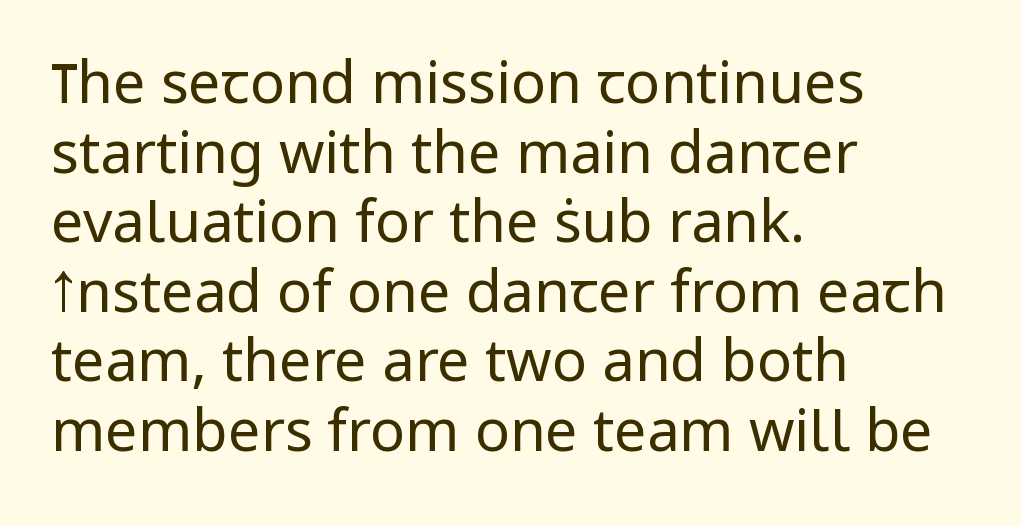
The image shows 58 px regular-weight sans-serif type, upright; set left-aligned, line spacing 1.2x, normal letter spacing, not underlined; low stroke contrast and a medium x-height.
